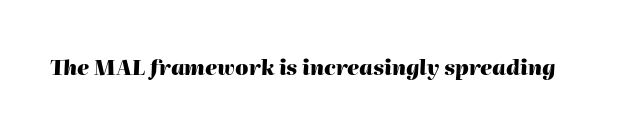
Has an underline been added? It has not. You could call the tracking neutral — neither tight nor loose. The passage shown leans; its letterforms are oblique. Caption: bold face, heavy strokes.
